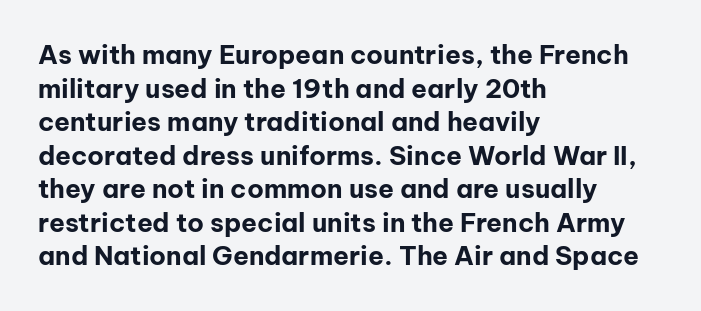
{"italic": "no", "bold": "yes", "underline": "no", "align": "left", "line_spacing": "normal", "line_spacing_ratio": 1.29, "letter_spacing": "normal", "letter_spacing_em": 0.0, "glyph_px": 26}
